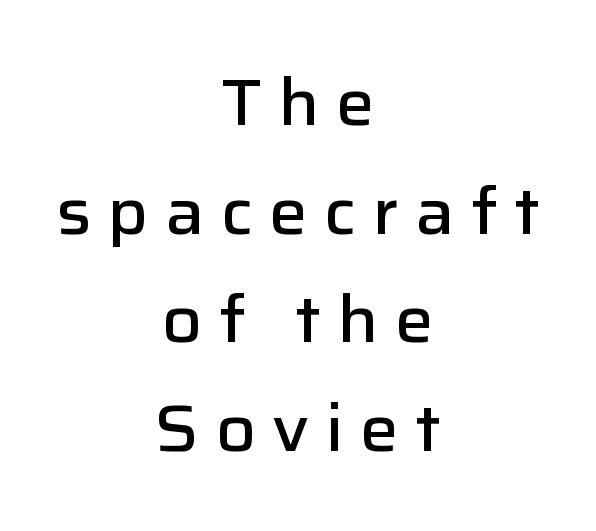
Q: Is the text bold? A: Semi-bold.
Q: Is the text italic (slanted)? A: No, it is upright.
Q: Is the typeface a serif or a sans-serif typeface? A: Sans-serif.
Q: Is the text underlined? A: No.
Q: How is the paragraph aligned? A: Centered.
Q: Is the spacing between letters normal or unusually wide? A: Unusually wide.
Q: Is the spacing between lines tight, normal or loose? A: Normal.
Q: Width (condensed, normal, or wide)? A: Normal.
Q: Stroke contrast? A: Low.
Q: x-height? A: Medium.
Q: Monospaced? A: No.
